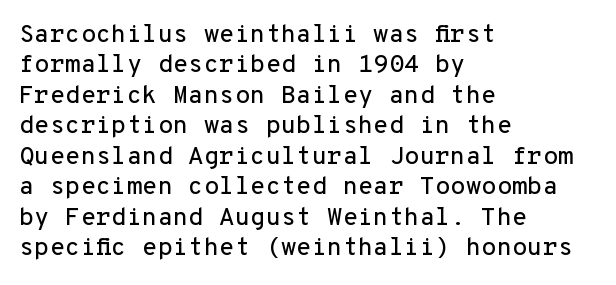
The image shows 25 px text type, upright; set left-aligned, line spacing 1.22x, normal letter spacing, not underlined.
